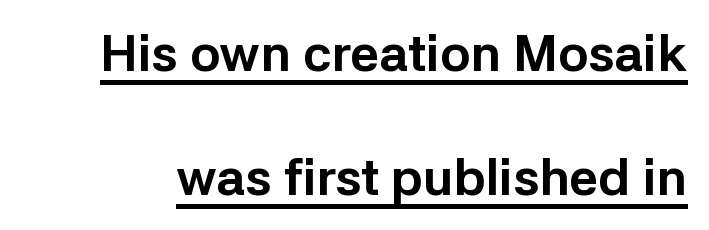
The image shows 51 px bold sans-serif type, upright; set loose line spacing (2.43x), normal letter spacing, underlined; low stroke contrast and a medium x-height.
